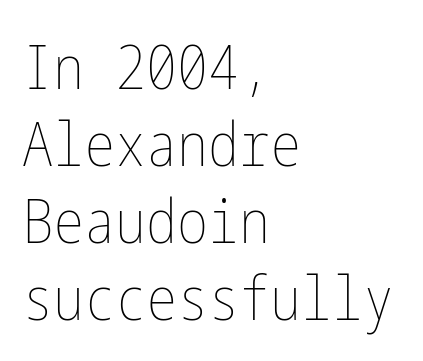
{"italic": "no", "bold": "no", "weight": "thin", "width": "condensed", "stroke_contrast": "low", "x_height": "medium", "underline": "no", "align": "left", "line_spacing_ratio": 1.24, "letter_spacing": "normal", "letter_spacing_em": 0.0, "glyph_px": 62}
